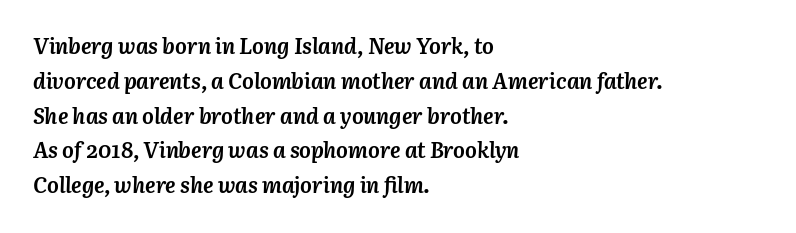
The image shows 22 px bold type, italic (leaning right); set left-aligned, normal line spacing (1.58x), normal letter spacing, not underlined.
